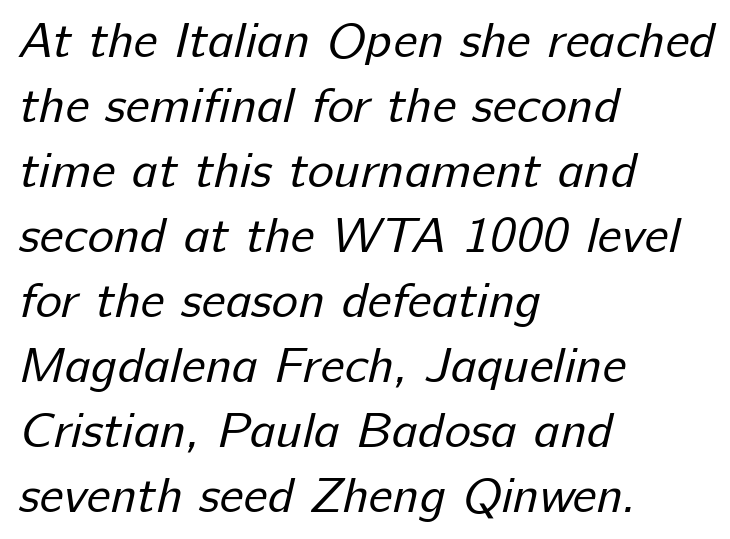
The image shows 50 px regular-weight sans-serif type; set left-aligned, normal line spacing (1.3x), normal letter spacing, not underlined; low stroke contrast and a medium x-height.
